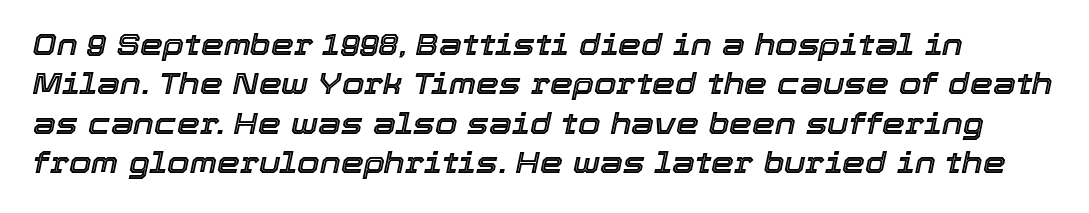
The image shows 29 px text type, italic (leaning right); set normal line spacing (1.36x), normal letter spacing, not underlined; a medium x-height.
